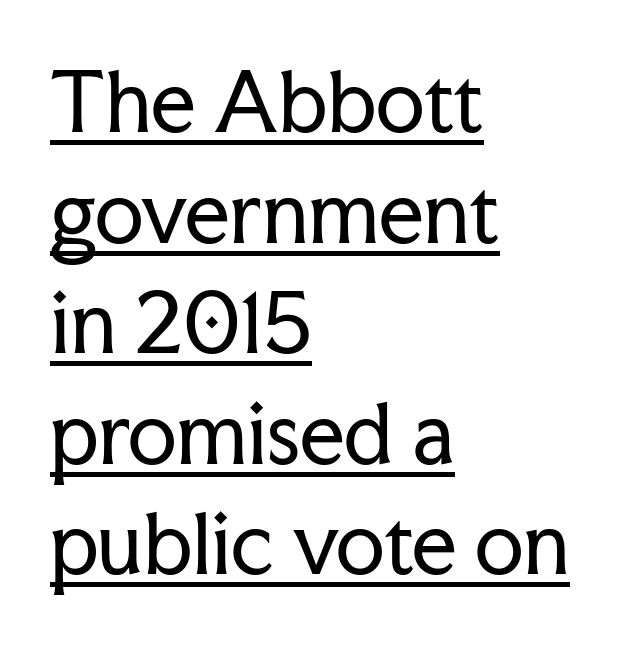
{"serif": "yes", "italic": "no", "bold": "no", "weight": "regular", "width": "normal", "stroke_contrast": "low", "x_height": "medium", "monospaced": "no", "underline": "yes", "align": "left", "line_spacing": "normal", "line_spacing_ratio": 1.4, "letter_spacing": "normal", "letter_spacing_em": 0.0, "glyph_px": 79}
